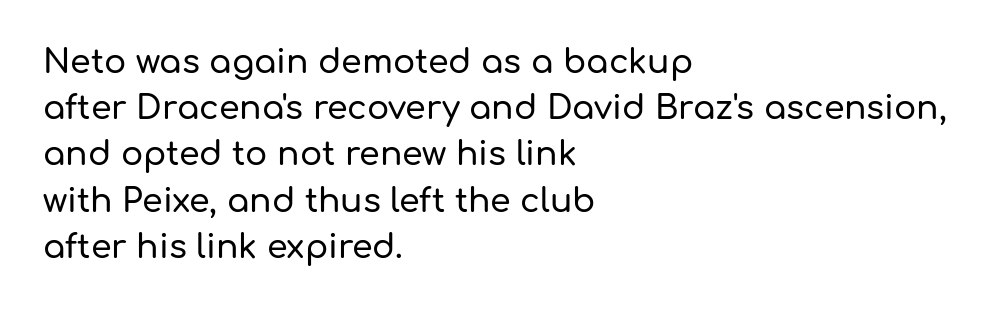
No extra tracking has been applied to these lines. Each letter keeps its own natural width here, so spacing adapts to shape. It's the straight-up-and-down kind of type. Each new line begins a customary step beneath the previous one. Has an underline been added? It has not. Is the block centered? No — it sits flush against the left margin.
